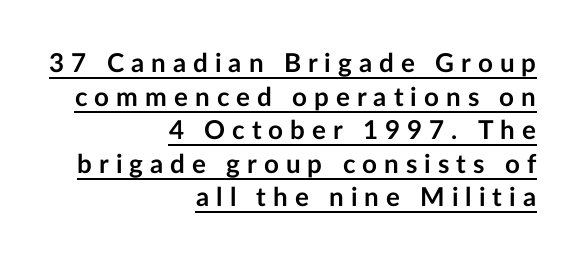
Unlike italic type, these characters show no tilt at all. Emphasis is given by a line drawn under the lettering. Leftover space on each line is placed entirely before the opening word. Words appear elongated and porous because spacing is wide.
